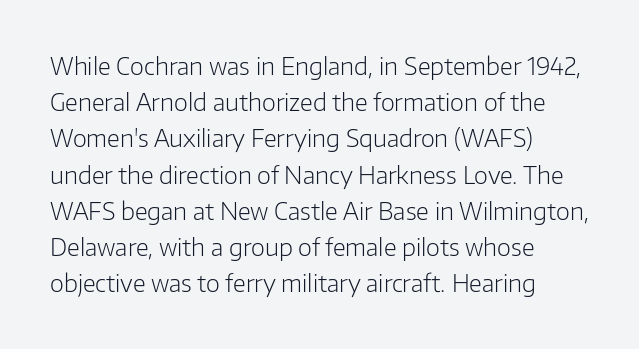
The image shows 24 px text type, upright; set left-aligned, normal line spacing (1.51x), normal letter spacing, not underlined.
